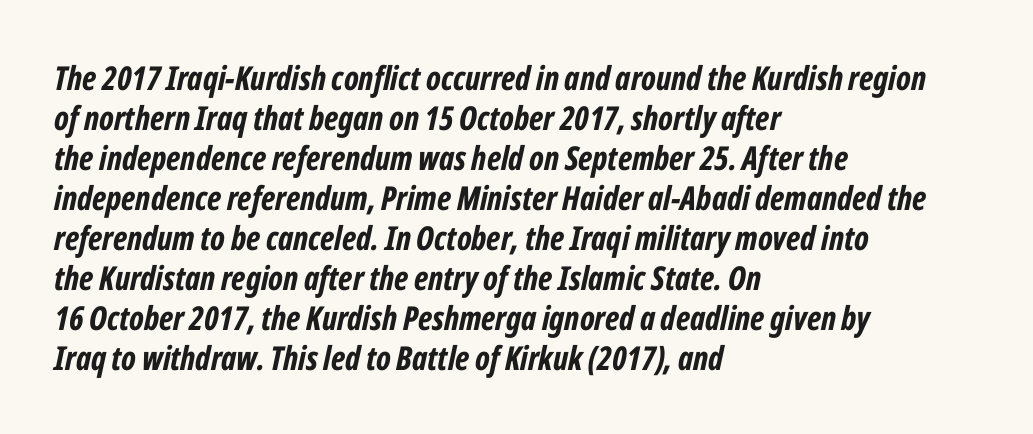
{"italic": "yes", "lean": "right", "slant_degrees": 12, "bold": "yes", "weight": "bold", "width": "condensed", "stroke_contrast": "low", "x_height": "medium", "monospaced": "no", "underline": "no", "align": "left", "line_spacing_ratio": 1.21, "letter_spacing": "normal", "letter_spacing_em": 0.0, "glyph_px": 33}
